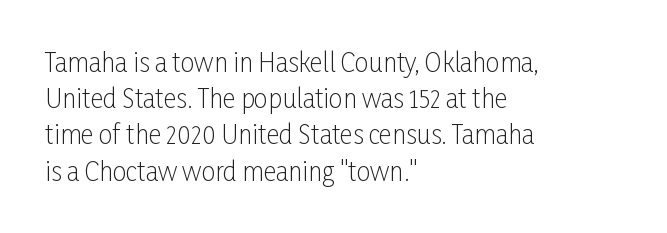
{"italic": "no", "bold": "no", "underline": "no", "align": "left", "line_spacing": "normal", "line_spacing_ratio": 1.45, "letter_spacing": "normal", "letter_spacing_em": 0.0, "glyph_px": 25}
